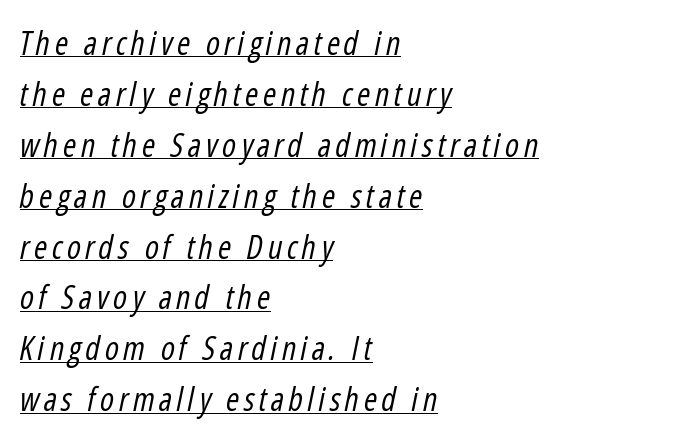
The image shows 32 px regular-weight, condensed type, italic (leaning right); set left-aligned, normal line spacing (1.59x), underlined; low stroke contrast and a medium x-height.
